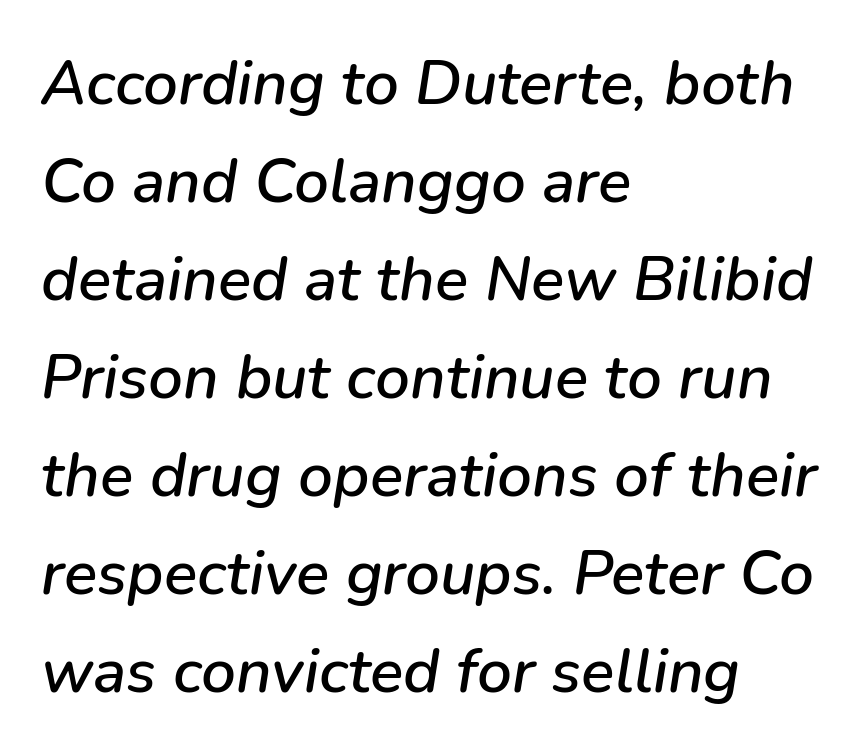
{"italic": "yes", "lean": "right", "slant_degrees": 9, "width": "normal", "stroke_contrast": "low", "x_height": "medium", "monospaced": "no", "underline": "no", "align": "left", "line_spacing": "normal", "line_spacing_ratio": 1.58, "letter_spacing": "normal", "letter_spacing_em": 0.0, "glyph_px": 62}
